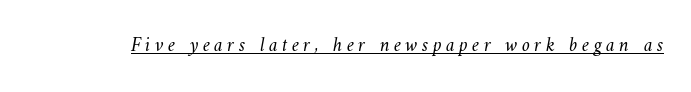
The image shows 20 px text type; set unusually wide letter spacing (+0.22 em), underlined.
